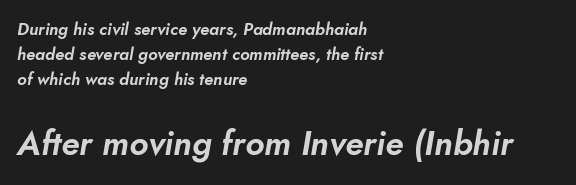
The image shows 34 px text type, italic (leaning right); set left-aligned, normal line spacing (1.47x), normal letter spacing, not underlined; the second (bottom) block is 2.0x larger; low stroke contrast and a small x-height.
